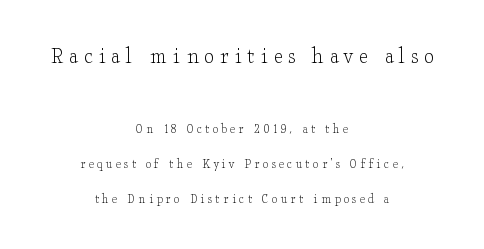
The image shows 24 px text type, upright; set centered, loose line spacing (2.49x), unusually wide letter spacing (+0.23 em), not underlined; the first (top) block is 1.71x larger.
